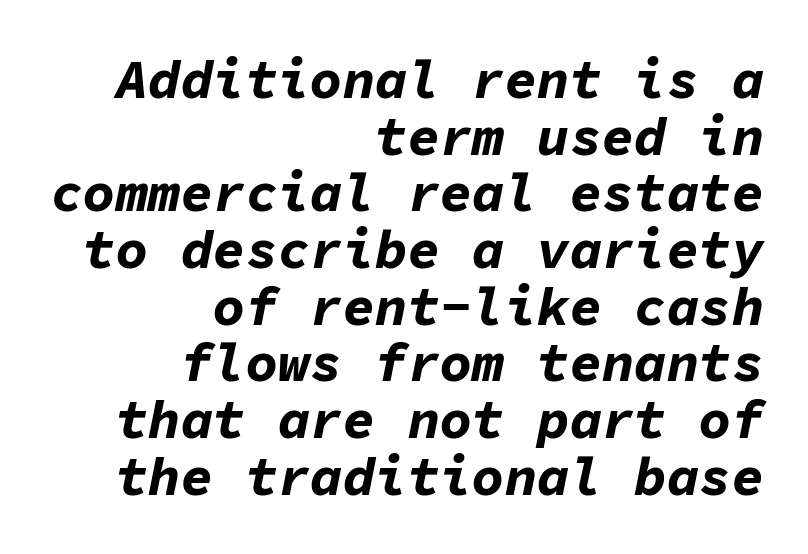
Lines of text with bare space underneath. The vertical gap from one line to the next is small. Italic? Definitely — the glyphs are oblique. The text block is weighted toward the right margin, trailing off unevenly leftward. Here the glyphs are tracked normally, forming tight word shapes. The font is running at its bold setting.
